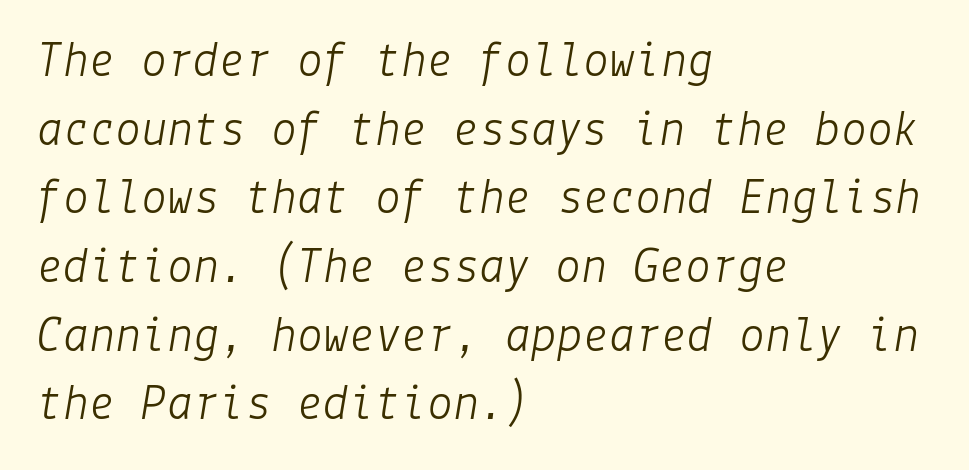
The typesetting does not lean heavy: it is not bold. Plain, unruled lines of type. Whoever set this chose a conventional vertical rhythm. An italicized treatment has been applied to the whole sample.
